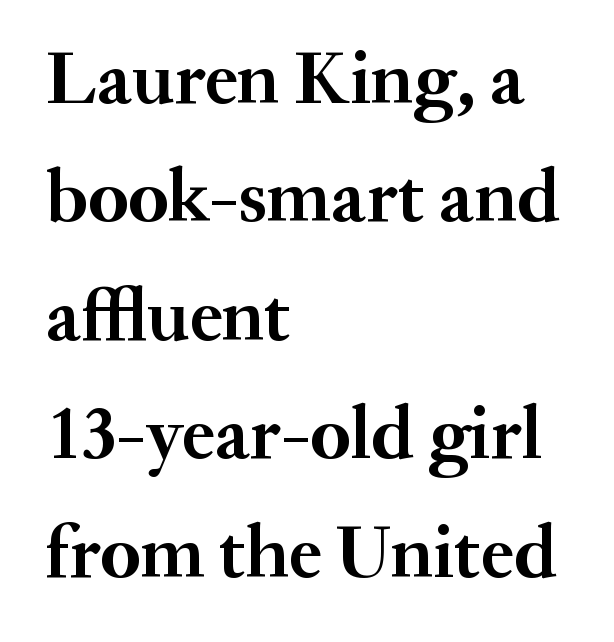
Q: Is the text bold? A: Yes.
Q: Is the text italic (slanted)? A: No, it is upright.
Q: Is the typeface a serif or a sans-serif typeface? A: Serif.
Q: Is the text underlined? A: No.
Q: How is the paragraph aligned? A: Left-aligned.
Q: Is the spacing between letters normal or unusually wide? A: Normal.
Q: Is the spacing between lines tight, normal or loose? A: Normal.
Q: Width (condensed, normal, or wide)? A: Normal.
Q: Stroke contrast? A: Medium.
Q: x-height? A: Small.
Q: Monospaced? A: No.
